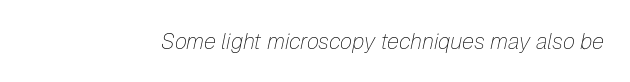
Q: Is the text bold? A: No.
Q: Is the text italic (slanted)? A: Yes, it leans right by about 12 degrees.
Q: Is the text underlined? A: No.
Q: Is the spacing between letters normal or unusually wide? A: Normal.
